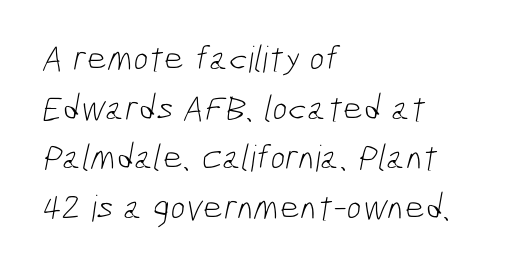
The rendering keeps characters at their native spacing. If you measured baseline to baseline, you'd find a middling distance. The font family rendered here belongs to the sans-serif group. Horizontal alignment here is leftward, the default for most running prose. Is the stroke heavy? The answer is a plain regular-or-lighter. The baseline area is clear.
